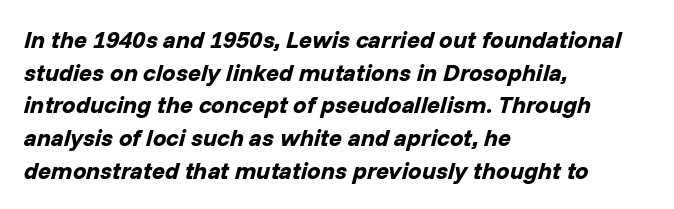
The image shows 24 px bold type, italic (leaning right); set left-aligned, normal line spacing (1.36x), normal letter spacing, not underlined.
